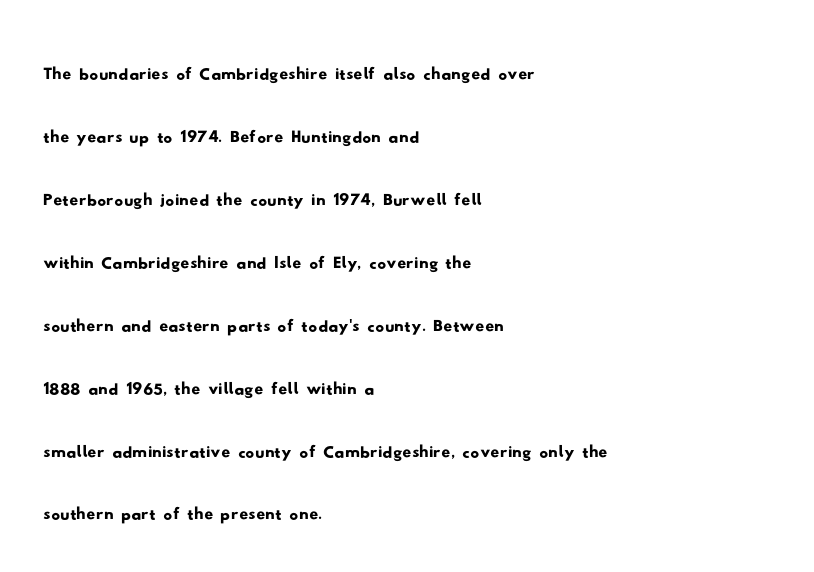
{"serif": "no", "width": "wide", "stroke_contrast": "low", "x_height": "small", "monospaced": "no", "underline": "no", "align": "left", "line_spacing": "normal", "line_spacing_ratio": 1.43, "letter_spacing": "normal", "letter_spacing_em": 0.0, "glyph_px": 44}
